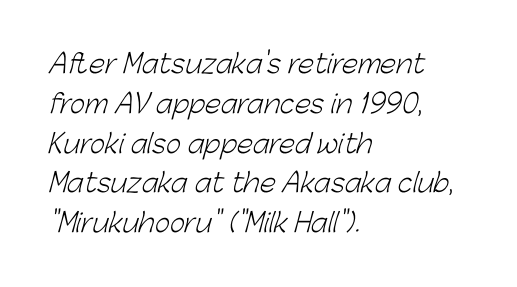
Words appear dense and cohesive because spacing is normal. One glance says typical: line gaps are just what's usual. The ragged edge is on the right, which tells us the setting is flush left. The area under the type is left untouched. Stem width sits at or under what a default text font uses.
